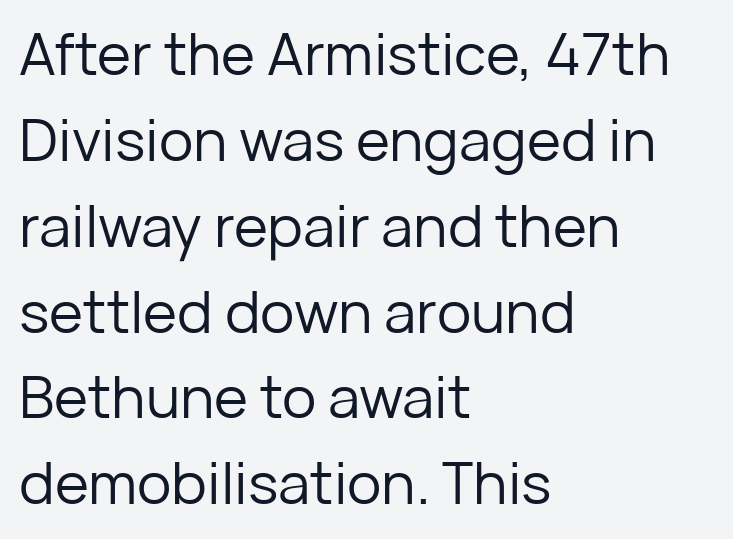
The image shows 58 px regular-weight sans-serif type, upright; set left-aligned, normal line spacing (1.48x), normal letter spacing, not underlined; low stroke contrast and a medium x-height.
